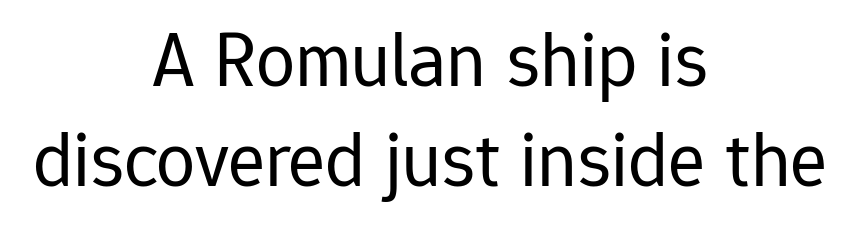
The image shows 78 px regular-weight sans-serif type, upright; set centered, normal line spacing (1.28x), normal letter spacing, not underlined; low stroke contrast and a medium x-height.
